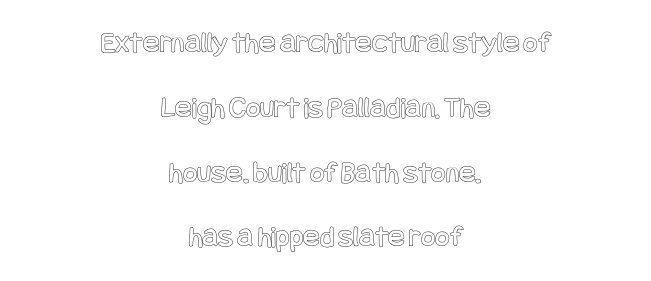
A typesetter would call this zero additional tracking. The gap between lines stays unmarked. Caption: multi-line text, centered on the measure. Students, observe: this is what heavily led, spacious text looks like. Posture: vertical.
